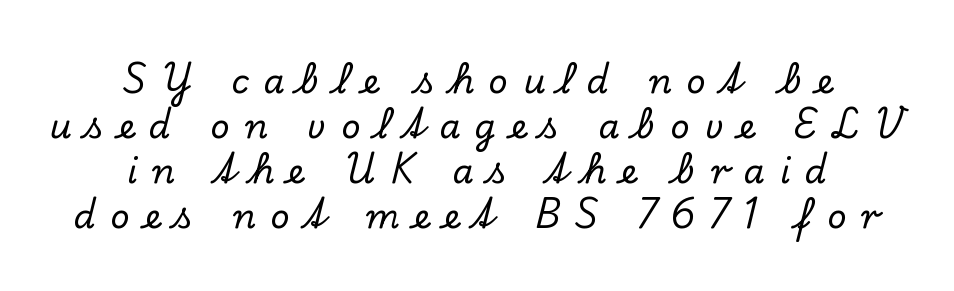
Q: Is the text italic (slanted)? A: Yes.
Q: Is the typeface a serif or a sans-serif typeface? A: Serif.
Q: Is the text underlined? A: No.
Q: How is the paragraph aligned? A: Centered.
Q: Is the spacing between letters normal or unusually wide? A: Unusually wide.
Q: Is the spacing between lines tight, normal or loose? A: Normal.
Q: Width (condensed, normal, or wide)? A: Normal.
Q: Stroke contrast? A: Low.
Q: x-height? A: Small.
Q: Monospaced? A: No.
